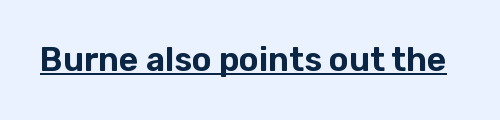
Glance below the letters and you will spot a drawn line. What stands out about the letter spacing? Nothing — it is the standard amount. The face used here is proportionally spaced, like ordinary book or web type. Font category for this specimen: sans-serif. It's the straight-up-and-down kind of type.
